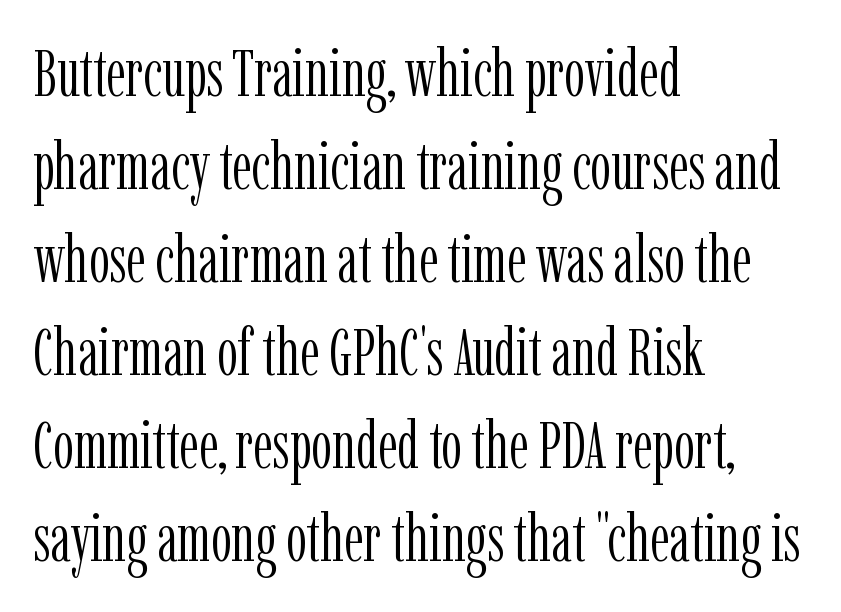
The image shows 66 px light, condensed serif type, upright; set left-aligned, normal line spacing (1.41x), normal letter spacing, not underlined; low stroke contrast and a medium x-height.
